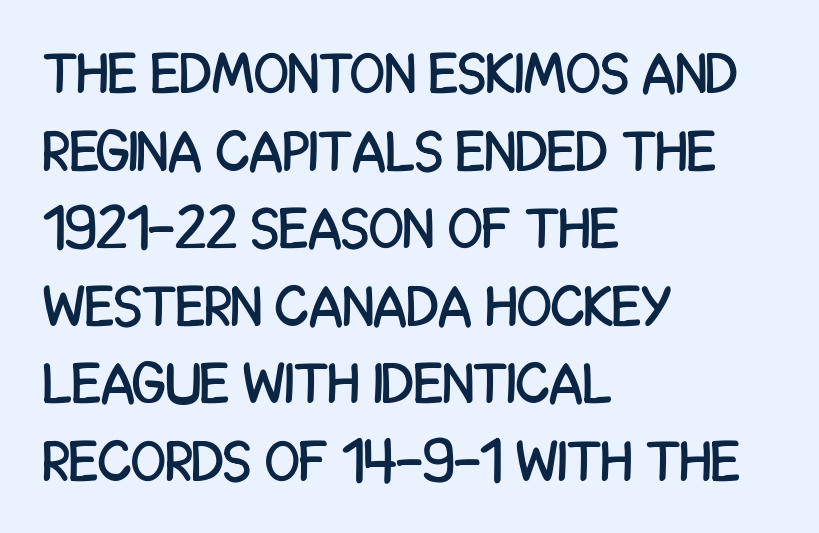
{"serif": "no", "italic": "no", "width": "condensed", "stroke_contrast": "low", "x_height": "large", "monospaced": "no", "underline": "no", "align": "left", "line_spacing": "normal", "line_spacing_ratio": 1.36, "letter_spacing": "normal", "letter_spacing_em": 0.0, "glyph_px": 57}
